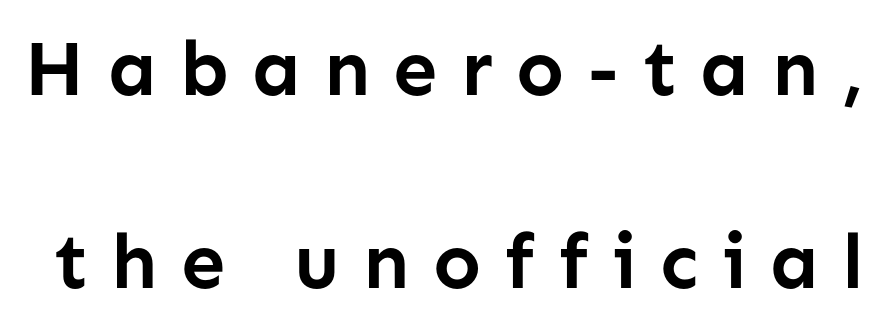
{"serif": "no", "italic": "no", "bold": "yes", "weight": "semibold", "width": "normal", "stroke_contrast": "low", "x_height": "medium", "monospaced": "no", "underline": "no", "line_spacing": "loose", "line_spacing_ratio": 2.44, "letter_spacing": "wide", "letter_spacing_em": 0.29, "glyph_px": 79}
